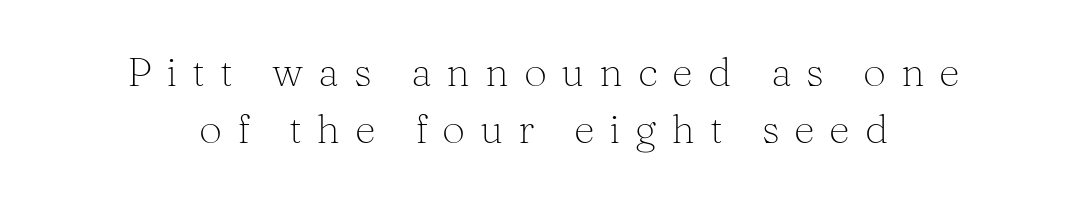
The strip under each line holds only bare page. These lines have a slow, spaced-out rhythm from letter to letter. I'd call this a serif setting — the letters wear small feet. Both edges are ragged and mirror each other, which tells us the setting is centered.
